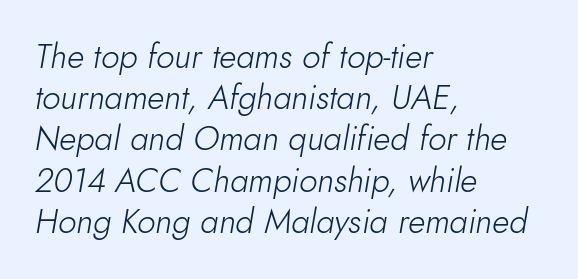
The image shows 33 px light type, italic (leaning right); set left-aligned, normal line spacing (1.25x), normal letter spacing, not underlined; low stroke contrast and a small x-height.
